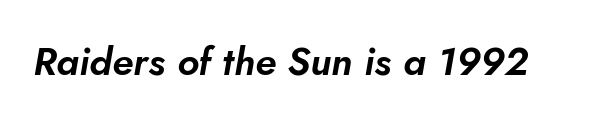
In terms of letterspacing, this is plain default setting. Note the varied advance widths — an 'i' is clearly narrower than an 'm'. Just letters on the line, the space beneath them empty. The font's italic variant was chosen for this text.
